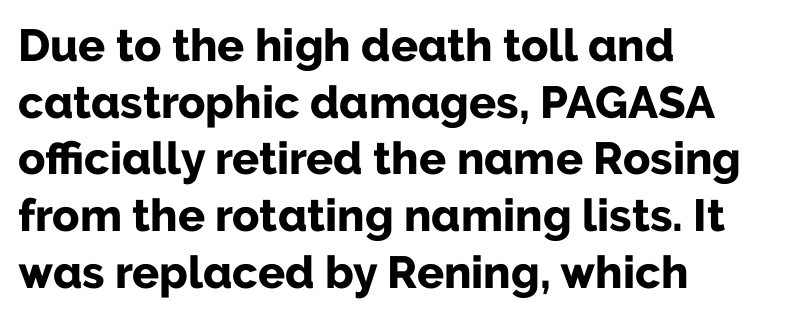
Horizontally, the lines are justified to the leading edge only. Here the glyphs are tracked normally, forming tight word shapes. Serif or sans? Sans — the stroke terminals are bare. A dark, heavy texture on the line: the type is bold. Ascenders rise straight up at ninety degrees. Regarding leading, the lines here are spaced in the standard way.
